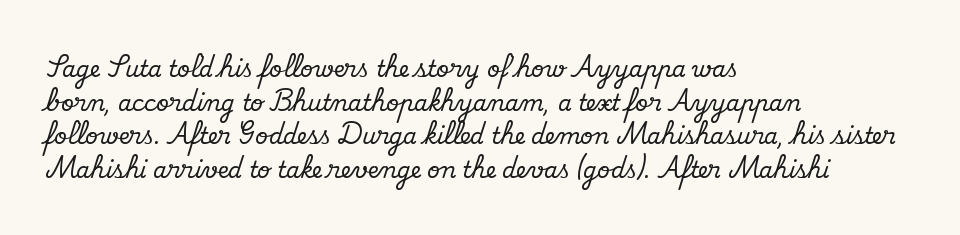
Q: Is the text italic (slanted)? A: Yes.
Q: Is the text underlined? A: No.
Q: How is the paragraph aligned? A: Left-aligned.
Q: Is the spacing between letters normal or unusually wide? A: Normal.
Q: Is the spacing between lines tight, normal or loose? A: Normal.
